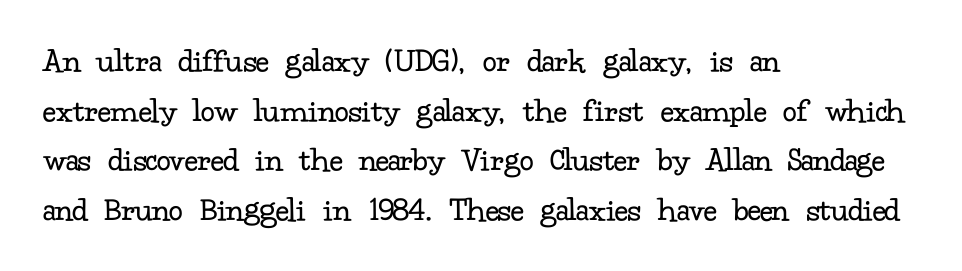
{"serif": "yes", "italic": "no", "bold": "no", "weight": "regular", "width": "normal", "stroke_contrast": "low", "x_height": "small", "monospaced": "no", "underline": "no", "align": "left", "line_spacing": "normal", "line_spacing_ratio": 1.42, "letter_spacing": "normal", "letter_spacing_em": 0.0, "glyph_px": 35}
